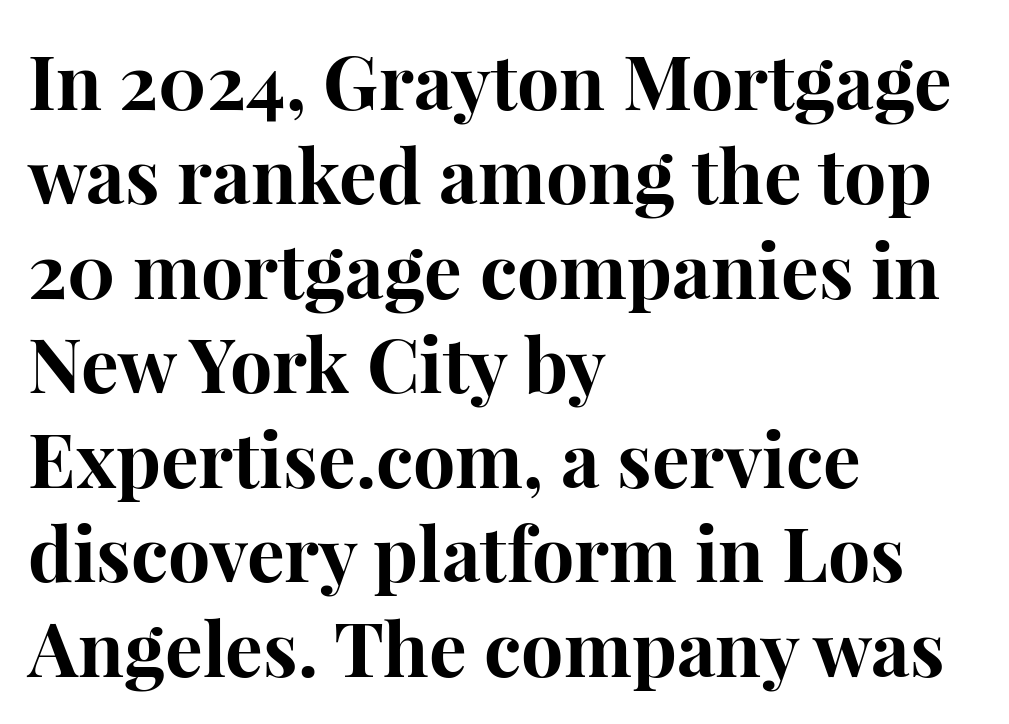
The rendering anchors every line to the left-hand side. Letterform terminals end in serifs throughout the passage. Descenders are the only things crossing below the line. As a designer I'd log this as weight 700, bold.
